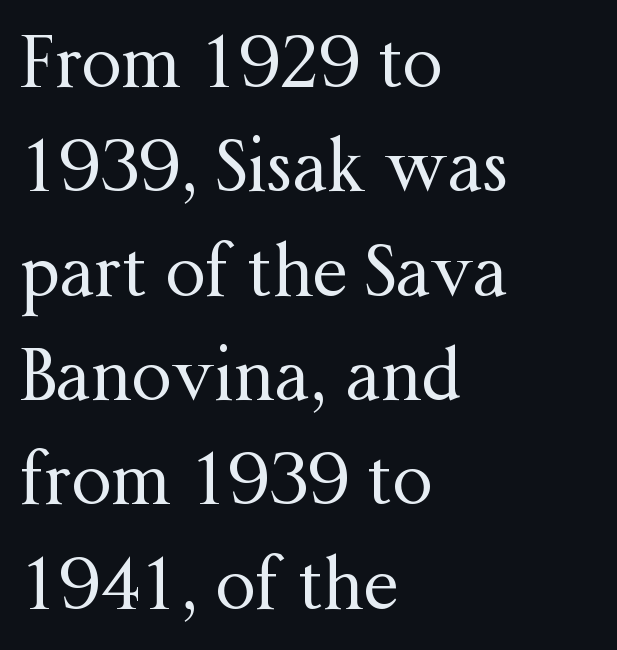
{"serif": "yes", "italic": "no", "bold": "no", "weight": "regular", "width": "normal", "stroke_contrast": "medium", "x_height": "medium", "monospaced": "no", "underline": "no", "align": "left", "line_spacing": "normal", "line_spacing_ratio": 1.47, "letter_spacing": "normal", "letter_spacing_em": 0.0, "glyph_px": 71}
